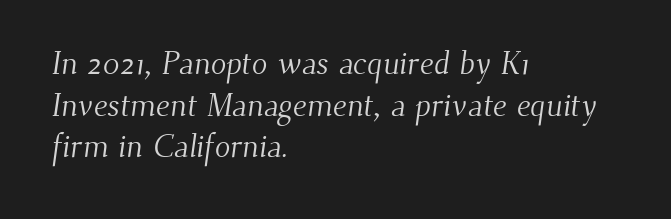
Q: Is the text bold? A: No.
Q: Is the typeface a serif or a sans-serif typeface? A: Serif.
Q: Is the text underlined? A: No.
Q: How is the paragraph aligned? A: Left-aligned.
Q: Is the spacing between letters normal or unusually wide? A: Normal.
Q: Is the spacing between lines tight, normal or loose? A: Normal.
Q: Width (condensed, normal, or wide)? A: Normal.
Q: Stroke contrast? A: Medium.
Q: x-height? A: Small.
Q: Monospaced? A: No.
